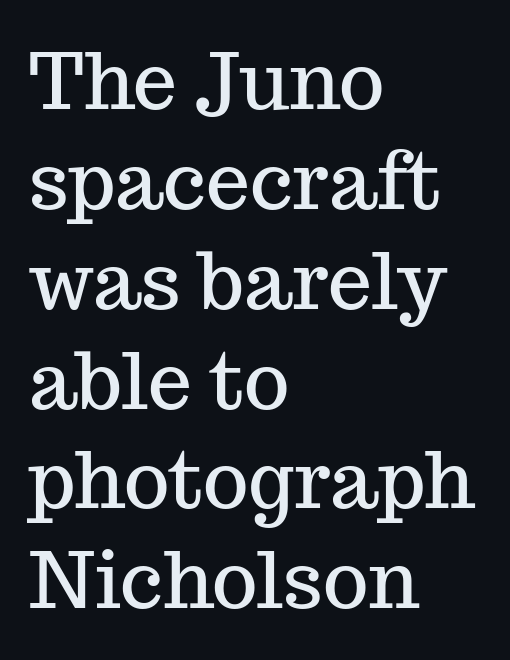
Q: Is the text italic (slanted)? A: No, it is upright.
Q: Is the typeface a serif or a sans-serif typeface? A: Serif.
Q: Is the text underlined? A: No.
Q: How is the paragraph aligned? A: Left-aligned.
Q: Is the spacing between letters normal or unusually wide? A: Normal.
Q: Is the spacing between lines tight, normal or loose? A: Normal.
Q: Width (condensed, normal, or wide)? A: Normal.
Q: Stroke contrast? A: Medium.
Q: x-height? A: Medium.
Q: Monospaced? A: No.
